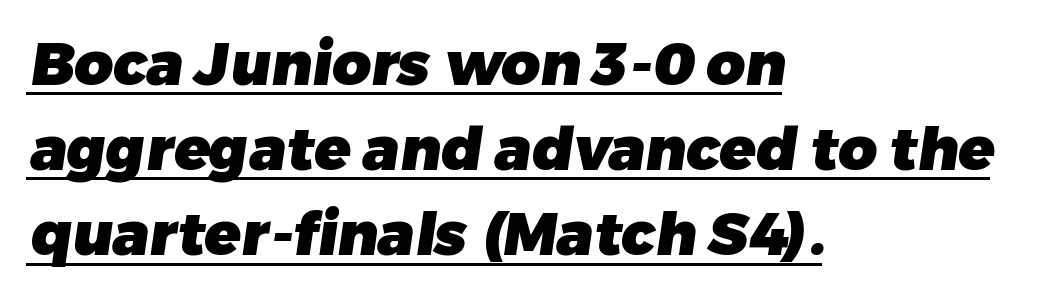
Q: Is the text bold? A: Yes.
Q: Is the typeface a serif or a sans-serif typeface? A: Sans-serif.
Q: Is the text underlined? A: Yes.
Q: How is the paragraph aligned? A: Left-aligned.
Q: Is the spacing between letters normal or unusually wide? A: Normal.
Q: Is the spacing between lines tight, normal or loose? A: Normal.
Q: Width (condensed, normal, or wide)? A: Normal.
Q: Stroke contrast? A: Low.
Q: x-height? A: Medium.
Q: Monospaced? A: No.
